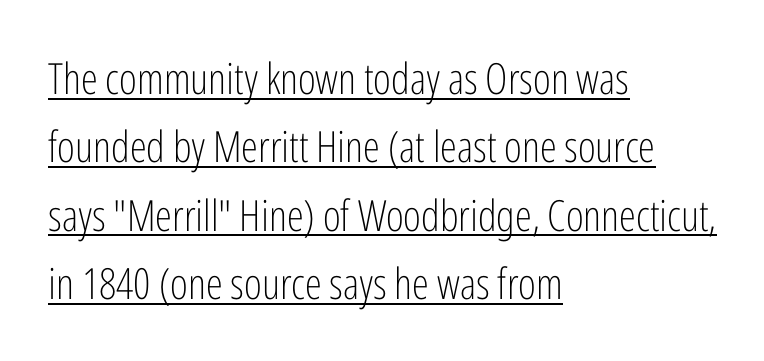
The image shows 43 px light, condensed sans-serif type, upright; set left-aligned, normal line spacing (1.59x), normal letter spacing, underlined; low stroke contrast and a medium x-height.
